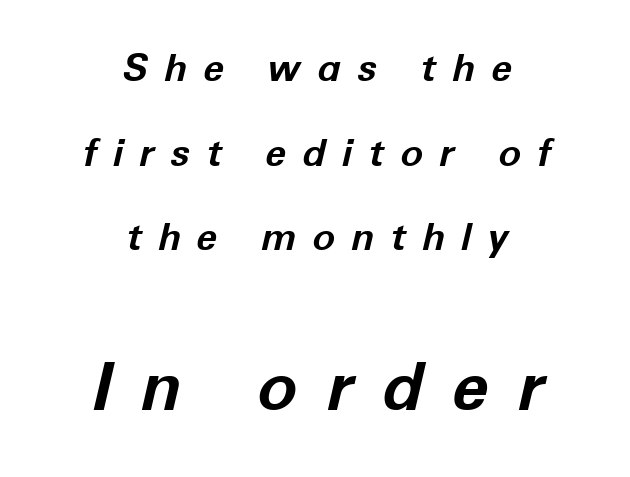
The image shows 67 px bold type, italic (leaning right); set centered, loose line spacing (2.23x), unusually wide letter spacing (+0.42 em), not underlined; the second (bottom) block is 1.76x larger; low stroke contrast and a medium x-height.
